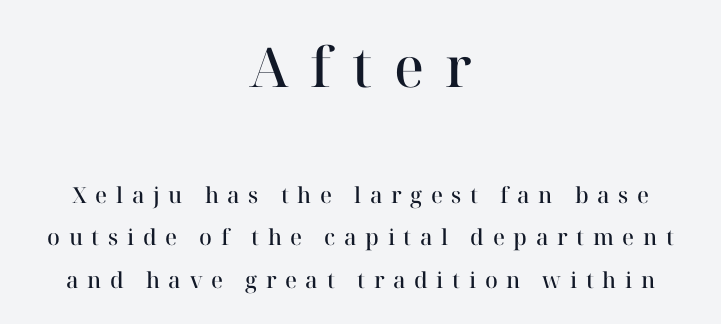
{"serif": "yes", "italic": "no", "bold": "semi", "weight": "semibold", "width": "normal", "stroke_contrast": "high", "x_height": "medium", "monospaced": "no", "underline": "no", "align": "center", "line_spacing": "loose", "line_spacing_ratio": 1.94, "letter_spacing": "wide", "letter_spacing_em": 0.39, "larger_block": "first", "size_ratio": 2.5, "glyph_px": 55}
